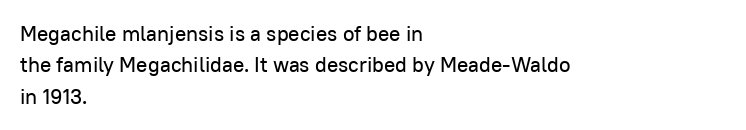
The compositor pushed each line to the left boundary. The designer left line spacing at the default. The rendering keeps characters at their native spacing. No italicization has been applied; the sample stays upright. Clear beneath every line of the passage.
